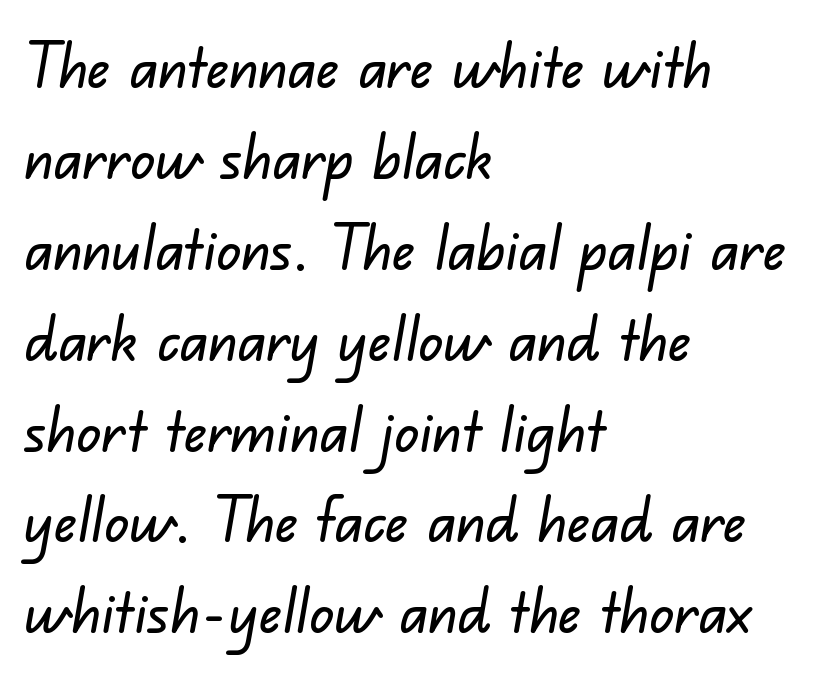
{"serif": "no", "width": "normal", "stroke_contrast": "low", "x_height": "small", "monospaced": "no", "underline": "no", "align": "left", "line_spacing": "normal", "line_spacing_ratio": 1.49, "letter_spacing": "normal", "letter_spacing_em": 0.0, "glyph_px": 61}
